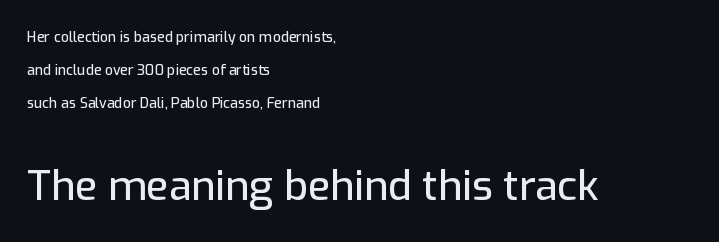
Q: Is the text italic (slanted)? A: No, it is upright.
Q: Is the typeface a serif or a sans-serif typeface? A: Sans-serif.
Q: Is the text underlined? A: No.
Q: How is the paragraph aligned? A: Left-aligned.
Q: Is the spacing between letters normal or unusually wide? A: Normal.
Q: Is the spacing between lines tight, normal or loose? A: Loose.
Q: Which block of text is set in a larger size, the first (top) or the second (bottom)? A: The second (bottom) one.
Q: Width (condensed, normal, or wide)? A: Normal.
Q: Stroke contrast? A: Low.
Q: x-height? A: Medium.
Q: Monospaced? A: No.
